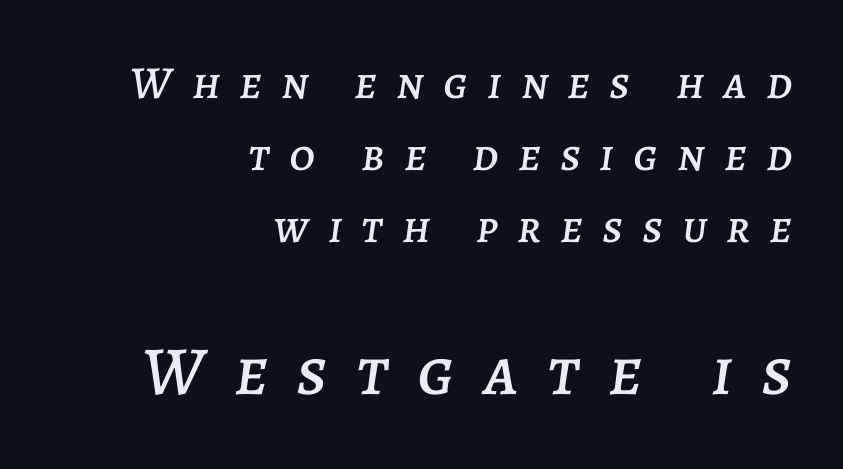
Q: Is the text italic (slanted)? A: Yes, it leans right by about 7 degrees.
Q: Is the text underlined? A: No.
Q: How is the paragraph aligned? A: Right-aligned.
Q: Is the spacing between letters normal or unusually wide? A: Unusually wide.
Q: Is the spacing between lines tight, normal or loose? A: Normal.
Q: Which block of text is set in a larger size, the first (top) or the second (bottom)? A: The second (bottom) one.
Q: Width (condensed, normal, or wide)? A: Normal.
Q: Stroke contrast? A: Low.
Q: x-height? A: Large.
Q: Monospaced? A: No.
